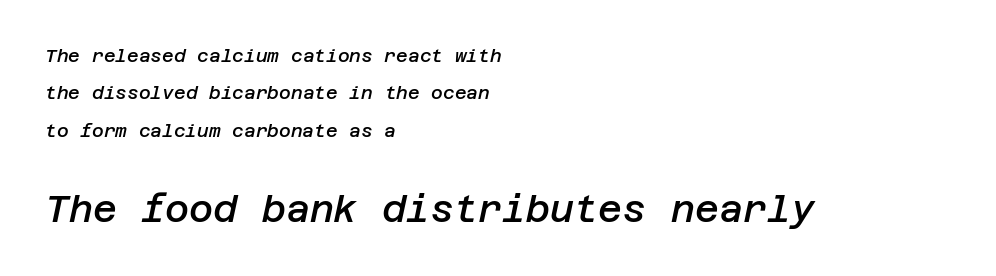
Q: Is the text bold? A: Semi-bold.
Q: Is the text italic (slanted)? A: Yes, it leans right by about 12 degrees.
Q: Is the text underlined? A: No.
Q: How is the paragraph aligned? A: Left-aligned.
Q: Is the spacing between letters normal or unusually wide? A: Normal.
Q: Is the spacing between lines tight, normal or loose? A: Loose.
Q: Which block of text is set in a larger size, the first (top) or the second (bottom)? A: The second (bottom) one.
Q: Width (condensed, normal, or wide)? A: Normal.
Q: Stroke contrast? A: Low.
Q: x-height? A: Large.
